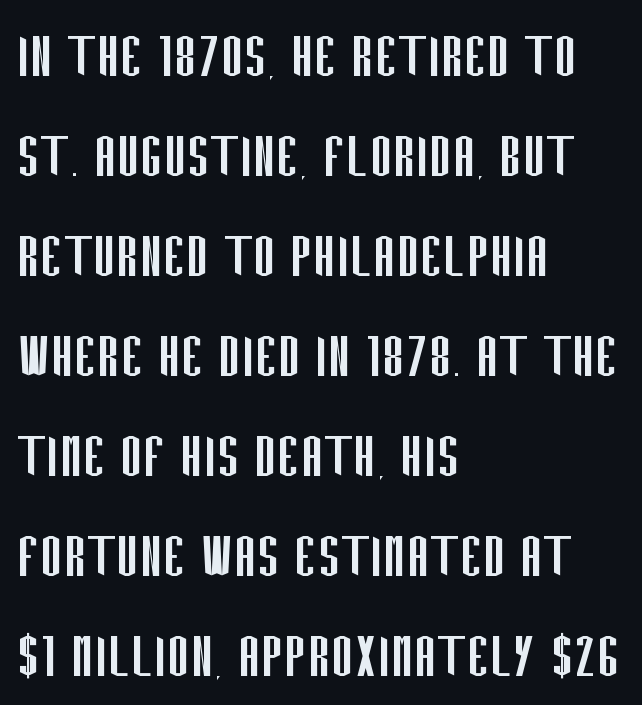
Q: Is the text bold? A: No.
Q: Is the text italic (slanted)? A: No, it is upright.
Q: Is the typeface a serif or a sans-serif typeface? A: Sans-serif.
Q: Is the text underlined? A: No.
Q: How is the paragraph aligned? A: Left-aligned.
Q: Is the spacing between letters normal or unusually wide? A: Normal.
Q: Is the spacing between lines tight, normal or loose? A: Normal.
Q: Width (condensed, normal, or wide)? A: Condensed.
Q: Stroke contrast? A: Low.
Q: x-height? A: Large.
Q: Monospaced? A: No.
